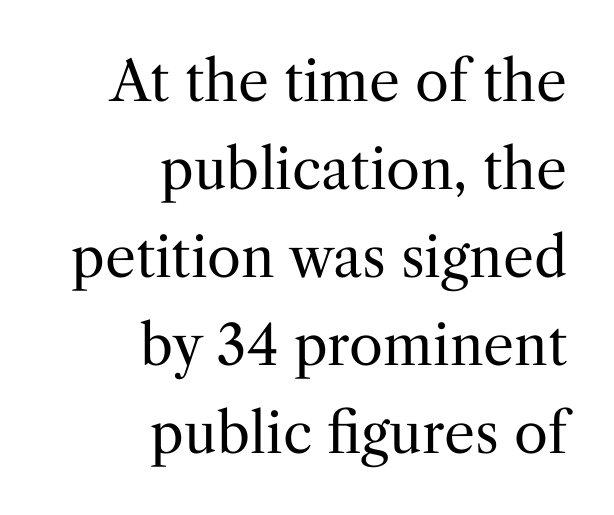
Q: Is the text bold? A: No.
Q: Is the text italic (slanted)? A: No, it is upright.
Q: Is the typeface a serif or a sans-serif typeface? A: Serif.
Q: Is the text underlined? A: No.
Q: How is the paragraph aligned? A: Right-aligned.
Q: Is the spacing between letters normal or unusually wide? A: Normal.
Q: Is the spacing between lines tight, normal or loose? A: Normal.
Q: Width (condensed, normal, or wide)? A: Normal.
Q: Stroke contrast? A: Medium.
Q: x-height? A: Medium.
Q: Monospaced? A: No.
